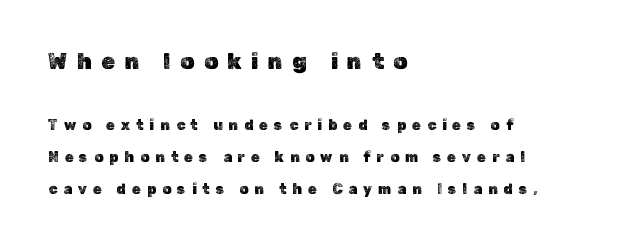
Q: Is the text italic (slanted)? A: No, it is upright.
Q: Is the text underlined? A: No.
Q: How is the paragraph aligned? A: Left-aligned.
Q: Is the spacing between letters normal or unusually wide? A: Unusually wide.
Q: Is the spacing between lines tight, normal or loose? A: Loose.
Q: Which block of text is set in a larger size, the first (top) or the second (bottom)? A: The first (top) one.
